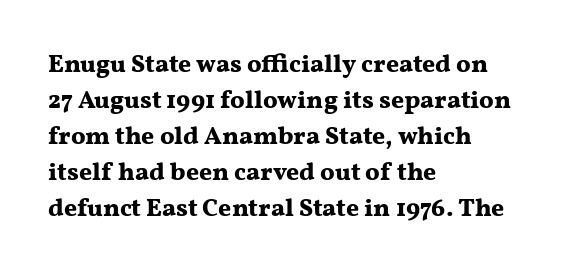
Nope, not italic — everything's standing straight. A normal amount of white space separates one row of letters from the next. Pretty heavy lettering here — definitely bold. Line starts are locked; line ends wander. Tracking here is standard; glyphs follow each other at the usual distance. Decoration check: the copy has no underline.
